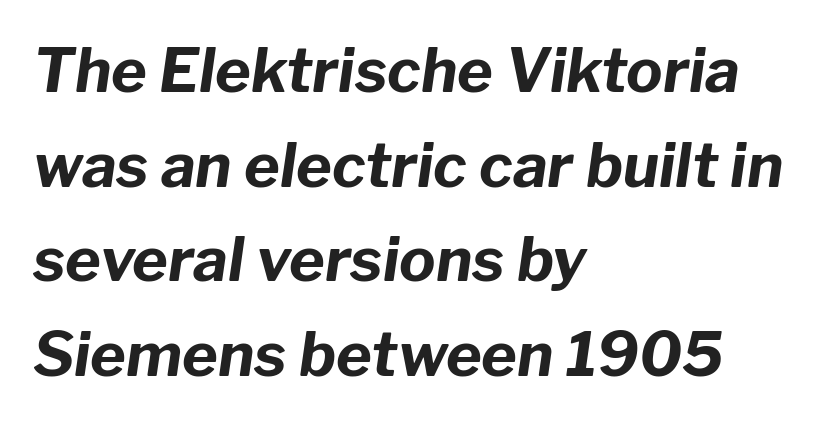
The image shows 61 px bold type, italic (leaning right); set left-aligned, normal line spacing (1.55x), normal letter spacing, not underlined; low stroke contrast and a medium x-height.
